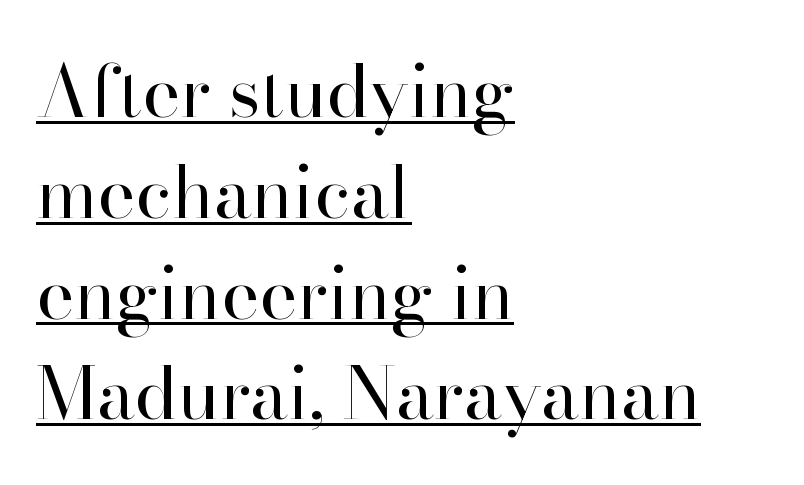
The image shows 72 px regular-weight serif type, upright; set left-aligned, normal line spacing (1.4x), normal letter spacing, underlined; high stroke contrast and a small x-height.
